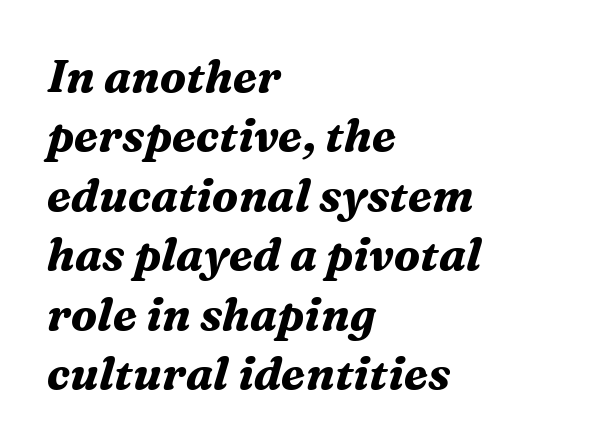
{"serif": "yes", "italic": "yes", "lean": "right", "slant_degrees": 16, "bold": "yes", "weight": "bold", "width": "normal", "stroke_contrast": "medium", "x_height": "medium", "monospaced": "no", "underline": "no", "align": "left", "line_spacing": "normal", "line_spacing_ratio": 1.32, "letter_spacing": "normal", "letter_spacing_em": 0.0, "glyph_px": 45}
